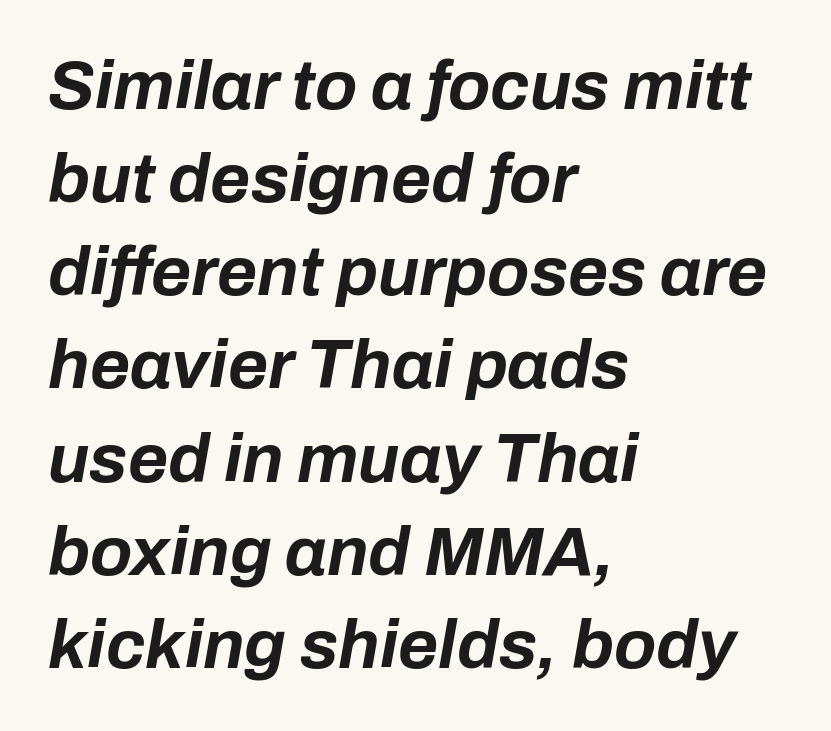
The image shows 69 px bold type, italic (leaning right); set left-aligned, normal line spacing (1.35x), normal letter spacing, not underlined; low stroke contrast and a medium x-height.
